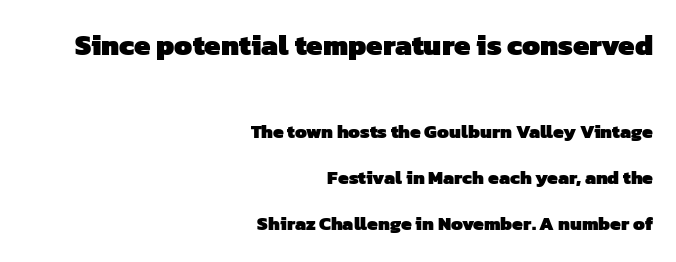
Heft: maximum for text — a bold. To sum up the face: it is a sans, with no serifs. Descenders hang freely into open space. The typesetter chose a ragged-left arrangement here. Loosely led — the rows are spread out.
